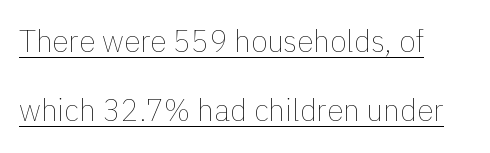
The image shows 30 px thin type, upright; set left-aligned, loose line spacing (2.29x), normal letter spacing, underlined; low stroke contrast and a medium x-height.
